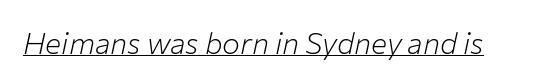
{"italic": "yes", "lean": "right", "slant_degrees": 12, "bold": "no", "weight": "light", "width": "normal", "stroke_contrast": "low", "x_height": "medium", "monospaced": "no", "underline": "yes", "letter_spacing": "normal", "letter_spacing_em": 0.0, "glyph_px": 30}
